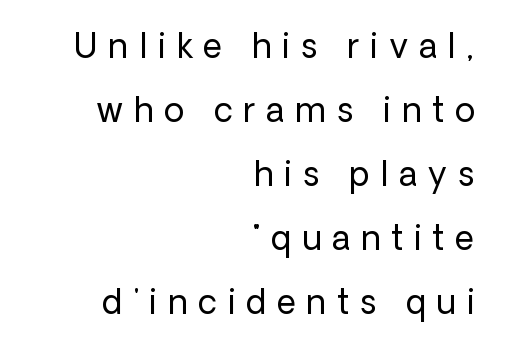
Q: Is the text bold? A: No.
Q: Is the text italic (slanted)? A: No, it is upright.
Q: Is the typeface a serif or a sans-serif typeface? A: Sans-serif.
Q: Is the text underlined? A: No.
Q: How is the paragraph aligned? A: Right-aligned.
Q: Is the spacing between letters normal or unusually wide? A: Unusually wide.
Q: Is the spacing between lines tight, normal or loose? A: Loose.
Q: Width (condensed, normal, or wide)? A: Normal.
Q: Stroke contrast? A: Low.
Q: x-height? A: Medium.
Q: Monospaced? A: No.
